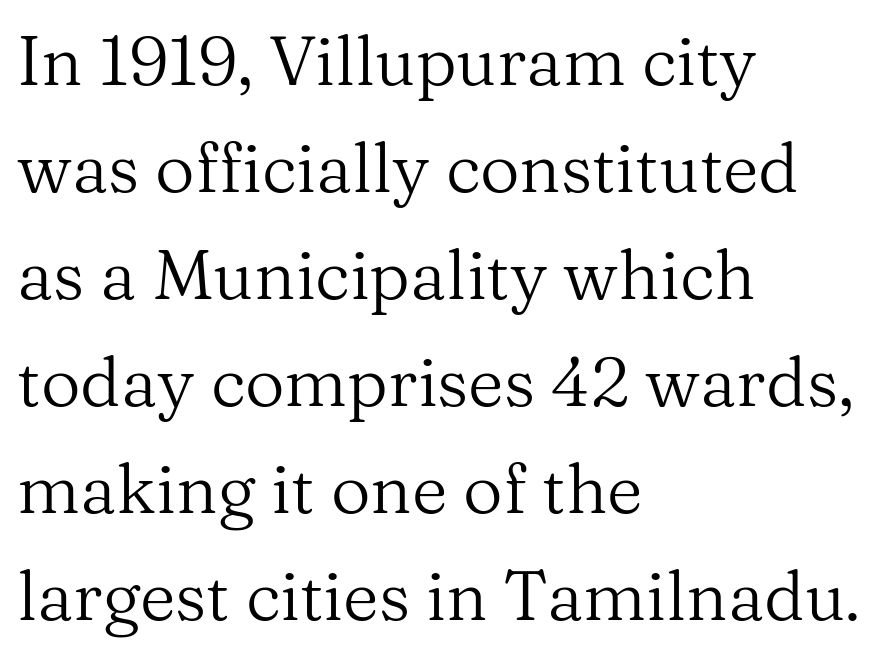
{"serif": "yes", "italic": "no", "bold": "no", "weight": "regular", "width": "normal", "stroke_contrast": "medium", "x_height": "medium", "monospaced": "no", "underline": "no", "align": "left", "line_spacing": "normal", "line_spacing_ratio": 1.55, "letter_spacing": "normal", "letter_spacing_em": 0.0, "glyph_px": 69}
